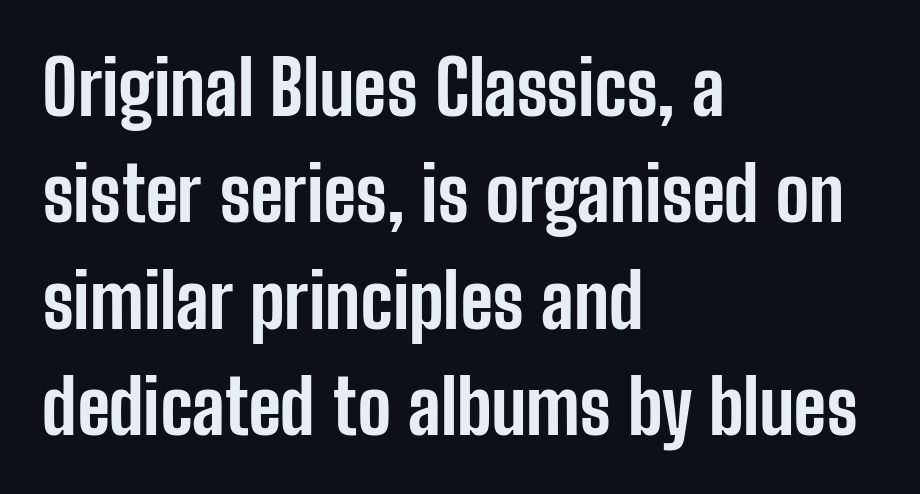
The image shows 75 px bold, condensed sans-serif type, upright; set left-aligned, normal line spacing (1.42x), normal letter spacing, not underlined; low stroke contrast and a medium x-height.
